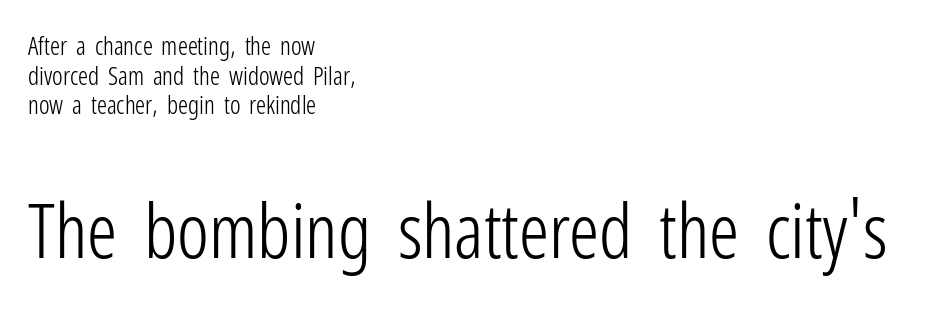
{"serif": "no", "italic": "no", "bold": "no", "weight": "light", "width": "condensed", "stroke_contrast": "low", "x_height": "medium", "monospaced": "no", "underline": "no", "align": "left", "line_spacing_ratio": 1.19, "letter_spacing": "normal", "letter_spacing_em": 0.0, "larger_block": "second", "size_ratio": 3.0, "glyph_px": 75}
